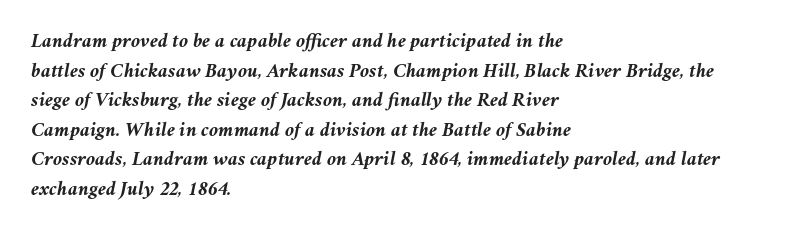
The image shows 21 px bold type, italic (leaning right); set left-aligned, normal line spacing (1.41x), normal letter spacing, not underlined.
